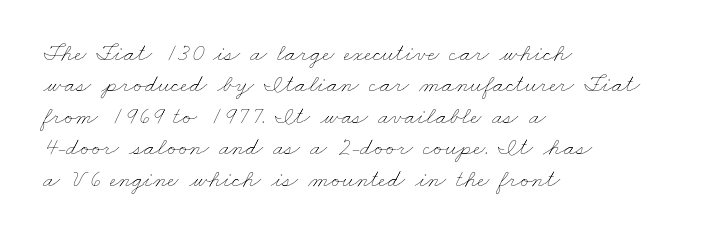
Q: Is the text bold? A: No.
Q: Is the text underlined? A: No.
Q: How is the paragraph aligned? A: Left-aligned.
Q: Is the spacing between letters normal or unusually wide? A: Normal.
Q: Is the spacing between lines tight, normal or loose? A: Normal.
